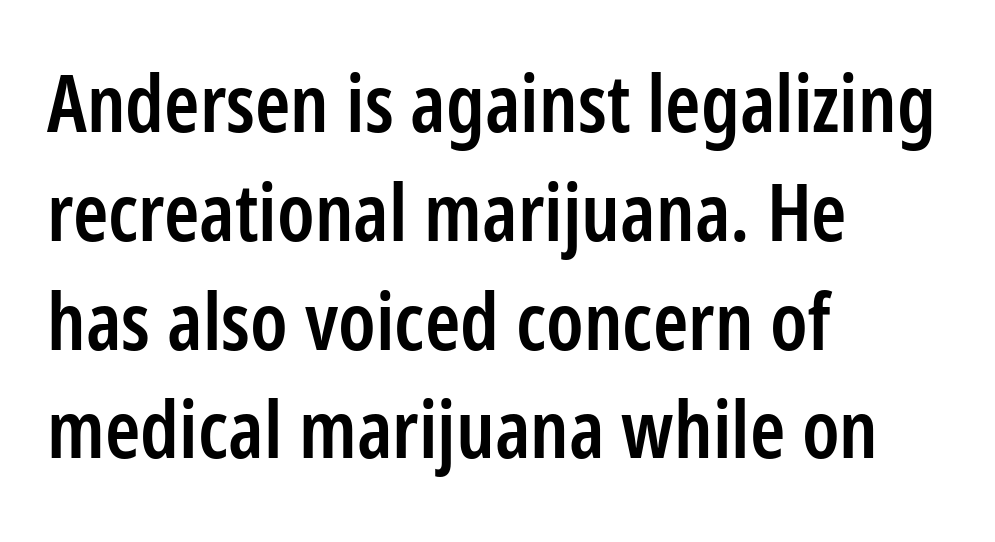
The line-height multiplier appears to be the usual default. Bold? Not quite — semibold, heavier than regular but stopping short. These lines stack with their left ends in a neat column. Descenders hang freely into open space. Letter spacing: default.
